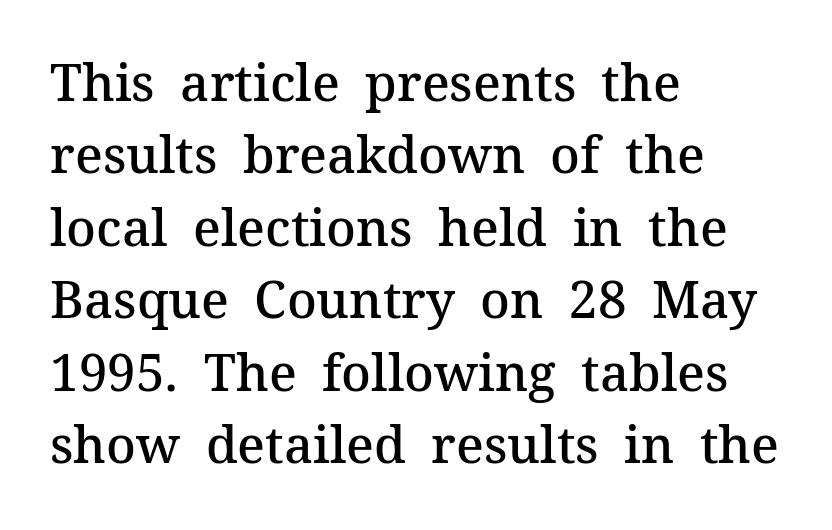
{"serif": "yes", "italic": "no", "bold": "semi", "weight": "semibold", "width": "normal", "stroke_contrast": "medium", "x_height": "medium", "monospaced": "no", "underline": "no", "align": "left", "line_spacing": "normal", "line_spacing_ratio": 1.42, "letter_spacing": "normal", "letter_spacing_em": 0.0, "glyph_px": 51}
